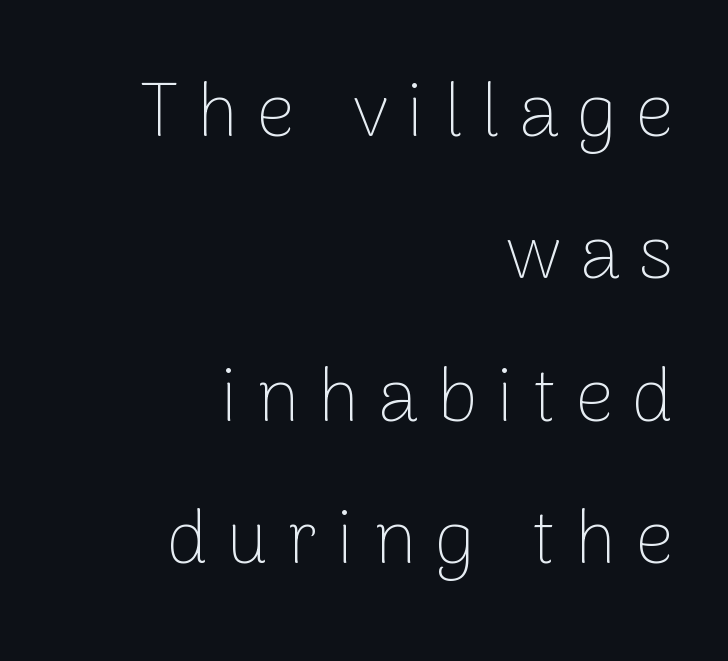
Q: Is the text bold? A: No.
Q: Is the text italic (slanted)? A: No, it is upright.
Q: Is the typeface a serif or a sans-serif typeface? A: Sans-serif.
Q: Is the text underlined? A: No.
Q: How is the paragraph aligned? A: Right-aligned.
Q: Is the spacing between letters normal or unusually wide? A: Unusually wide.
Q: Is the spacing between lines tight, normal or loose? A: Loose.
Q: Width (condensed, normal, or wide)? A: Normal.
Q: Stroke contrast? A: Low.
Q: x-height? A: Medium.
Q: Monospaced? A: No.
